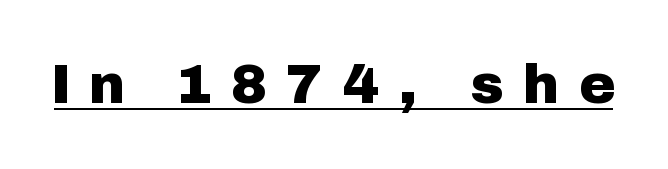
{"serif": "no", "italic": "no", "width": "normal", "stroke_contrast": "low", "x_height": "medium", "monospaced": "no", "underline": "yes", "letter_spacing": "wide", "letter_spacing_em": 0.42, "glyph_px": 55}
